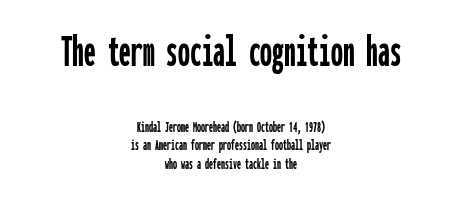
What kind of face is this? One without serifs — a sans. The initial chunk of copy outweighs the following chunk in type size. Words appear dense and cohesive because spacing is normal. Does the lettering tilt? It doesn't — this is upright.
